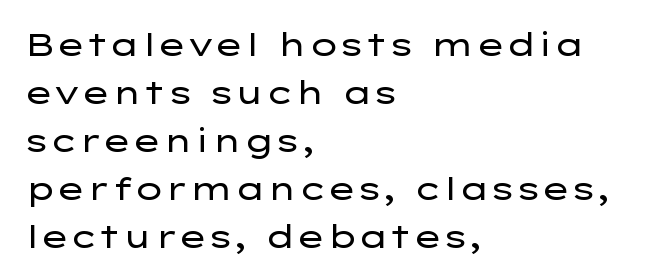
{"serif": "no", "italic": "no", "bold": "no", "weight": "regular", "width": "wide", "stroke_contrast": "low", "x_height": "medium", "monospaced": "no", "underline": "no", "align": "left", "line_spacing": "normal", "line_spacing_ratio": 1.5, "letter_spacing": "normal", "letter_spacing_em": 0.0, "glyph_px": 32}
